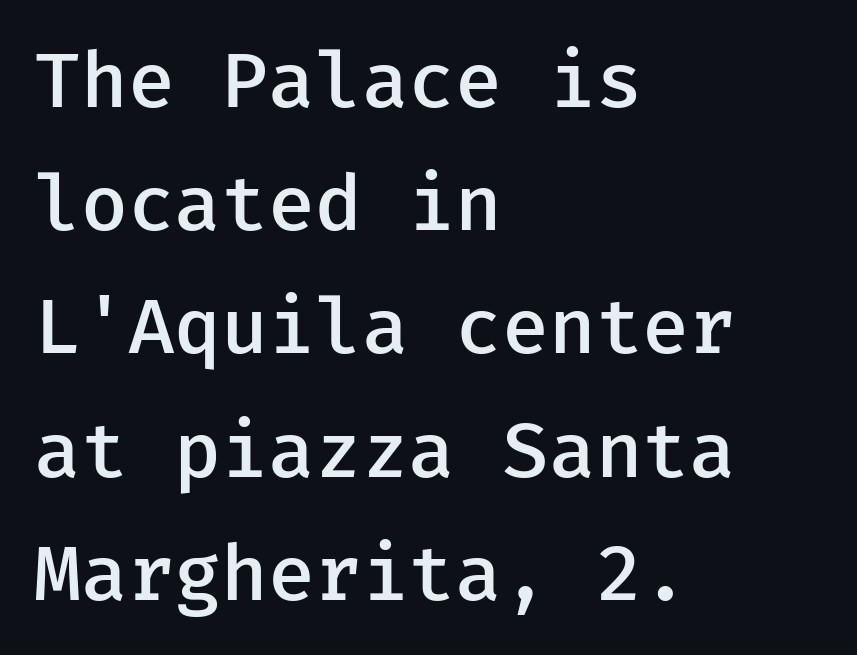
{"serif": "no", "italic": "no", "bold": "semi", "weight": "semibold", "width": "normal", "stroke_contrast": "low", "x_height": "medium", "underline": "no", "align": "left", "line_spacing": "normal", "line_spacing_ratio": 1.58, "letter_spacing": "normal", "letter_spacing_em": 0.0, "glyph_px": 78}
